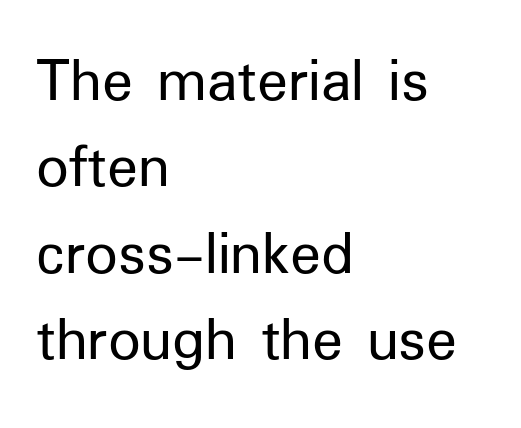
Q: Is the text bold? A: No.
Q: Is the text italic (slanted)? A: No, it is upright.
Q: Is the typeface a serif or a sans-serif typeface? A: Sans-serif.
Q: Is the text underlined? A: No.
Q: How is the paragraph aligned? A: Left-aligned.
Q: Is the spacing between letters normal or unusually wide? A: Normal.
Q: Is the spacing between lines tight, normal or loose? A: Normal.
Q: Width (condensed, normal, or wide)? A: Normal.
Q: Stroke contrast? A: Low.
Q: x-height? A: Medium.
Q: Monospaced? A: No.
